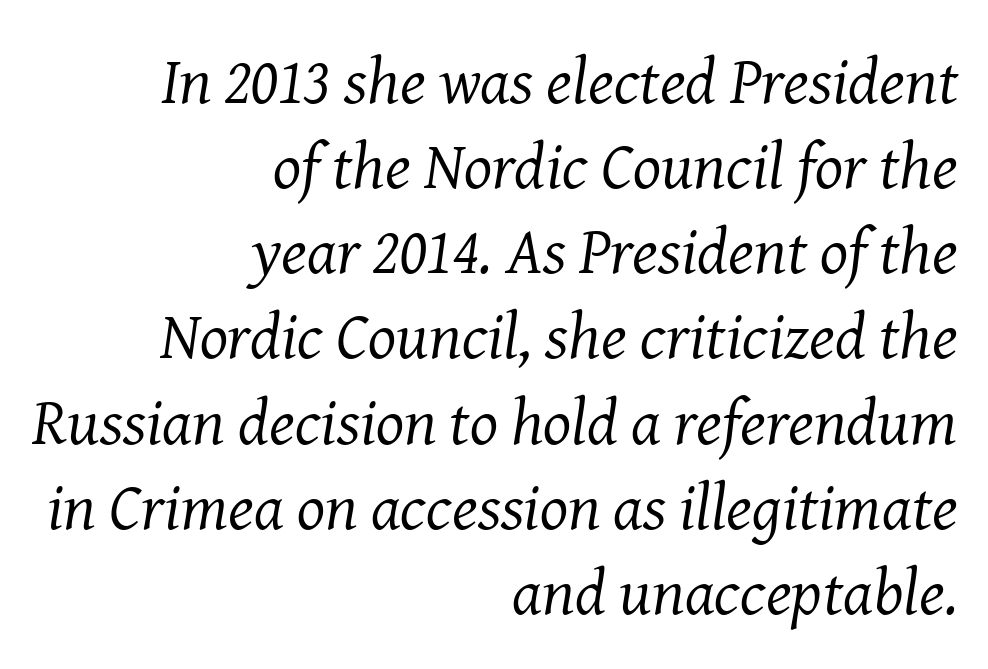
Q: Is the text bold? A: No.
Q: Is the text italic (slanted)? A: Yes, it leans right by about 8 degrees.
Q: Is the typeface a serif or a sans-serif typeface? A: Serif.
Q: Is the text underlined? A: No.
Q: How is the paragraph aligned? A: Right-aligned.
Q: Is the spacing between letters normal or unusually wide? A: Normal.
Q: Is the spacing between lines tight, normal or loose? A: Normal.
Q: Width (condensed, normal, or wide)? A: Normal.
Q: Stroke contrast? A: Medium.
Q: x-height? A: Medium.
Q: Monospaced? A: No.
